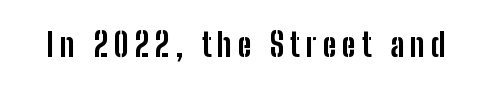
Looks like regular typesetting: each glyph gets only the width it needs. Heavy-handed strokes throughout: this text is bold. Unlike italic type, these characters show no tilt at all. Each letter's strokes conclude bluntly, with no projecting serifs. Check the space under the baseline: it is left empty.
